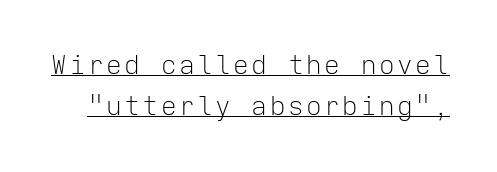
What's the leading like? Ordinary, nothing unusual. Heaviness? Minimal to ordinary, like unemphasized prose. Underline: present. The type sits square on the baseline with zero lean.
